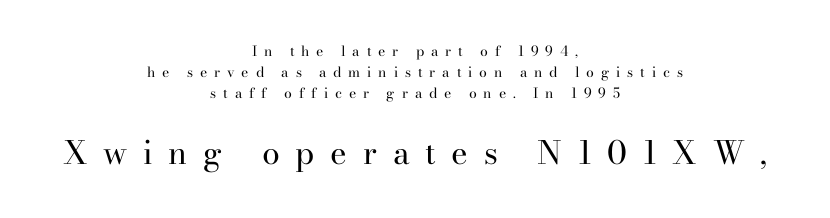
The image shows 32 px regular-weight serif type, upright; set centered, normal line spacing (1.49x), unusually wide letter spacing (+0.49 em), not underlined; the second (bottom) block is 2.29x larger; high stroke contrast and a small x-height.
